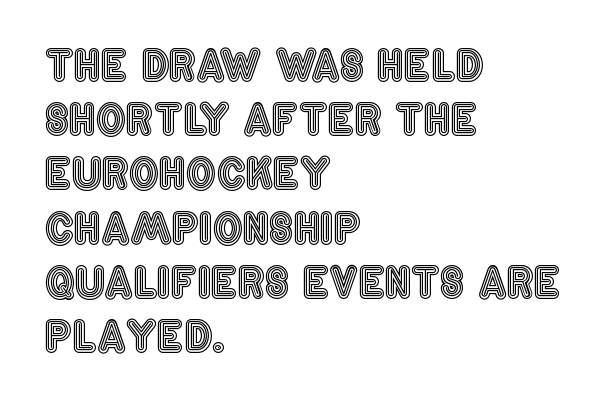
{"italic": "no", "width": "condensed", "x_height": "large", "monospaced": "no", "underline": "no", "align": "left", "line_spacing": "normal", "line_spacing_ratio": 1.29, "letter_spacing": "normal", "letter_spacing_em": 0.0, "glyph_px": 42}
